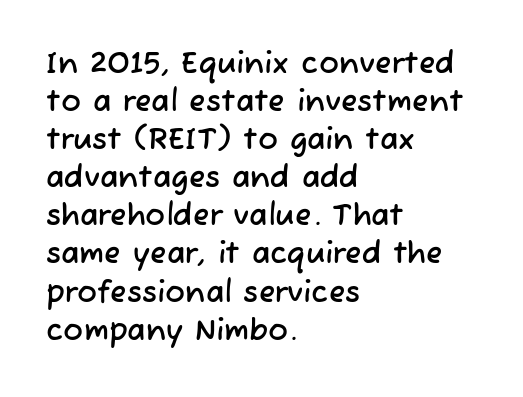
If you drew a ruler down the left edge, every line would touch it. The typeface chosen for these lines omits serifs. Spacing verdict: proportional, widths tailored to each character. Caption: standard tracking, unaltered. Honestly, there is no underline to notice here at all. Reading down the column, the eye jumps a familiar distance to each next line.
